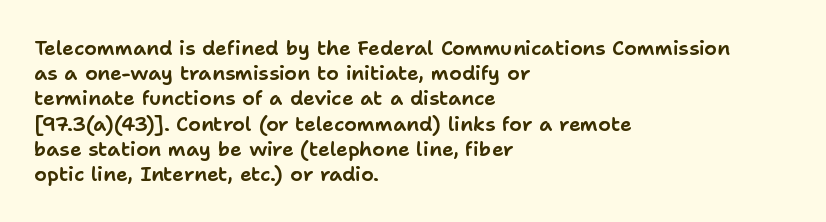
{"italic": "no", "underline": "no", "align": "left", "line_spacing": "normal", "line_spacing_ratio": 1.26, "letter_spacing": "normal", "letter_spacing_em": 0.0, "glyph_px": 20}
